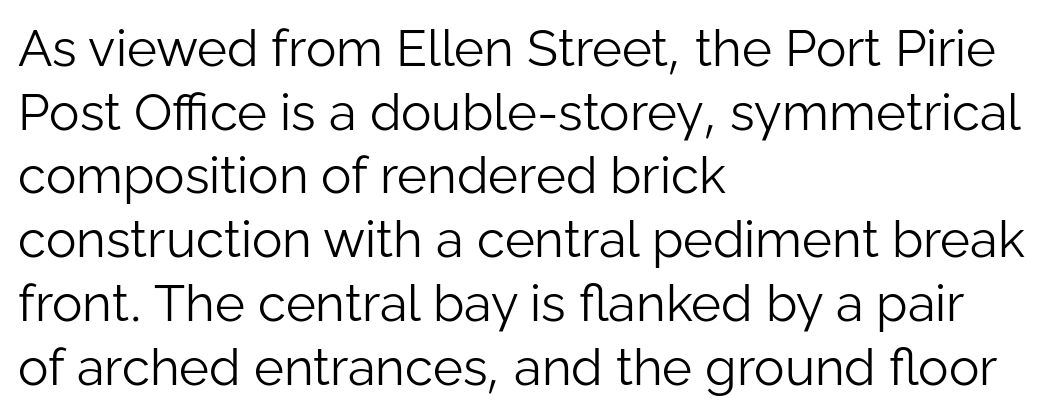
The image shows 51 px light sans-serif type, upright; set left-aligned, normal line spacing (1.25x), normal letter spacing, not underlined; low stroke contrast and a medium x-height.
